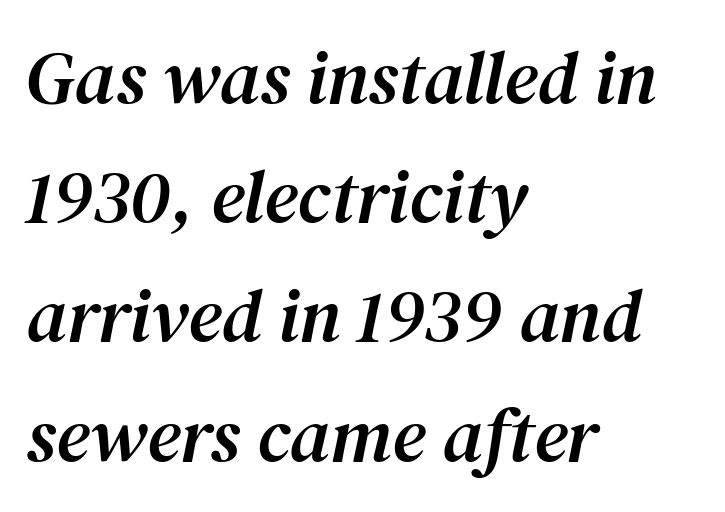
The image shows 75 px serif type, italic (leaning right); set left-aligned, normal line spacing (1.59x), normal letter spacing, not underlined; medium stroke contrast and a medium x-height.
